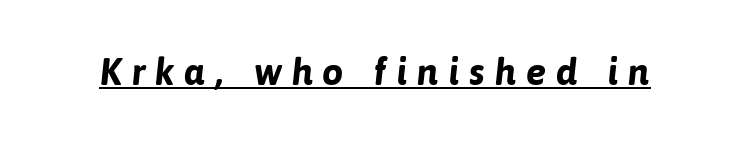
The image shows 38 px bold sans-serif type; set unusually wide letter spacing (+0.25 em), underlined; low stroke contrast and a medium x-height.
